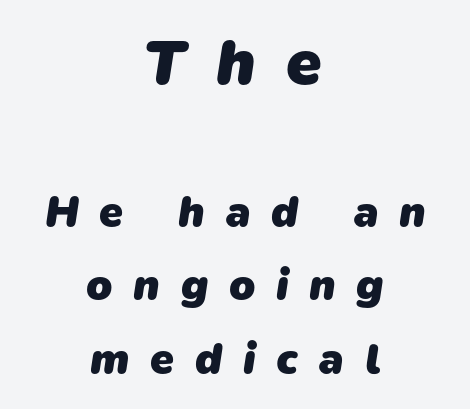
Q: Is the text bold? A: Yes.
Q: Is the typeface a serif or a sans-serif typeface? A: Sans-serif.
Q: Is the text underlined? A: No.
Q: How is the paragraph aligned? A: Centered.
Q: Is the spacing between letters normal or unusually wide? A: Unusually wide.
Q: Which block of text is set in a larger size, the first (top) or the second (bottom)? A: The first (top) one.
Q: Width (condensed, normal, or wide)? A: Normal.
Q: Stroke contrast? A: Low.
Q: x-height? A: Medium.
Q: Monospaced? A: No.
